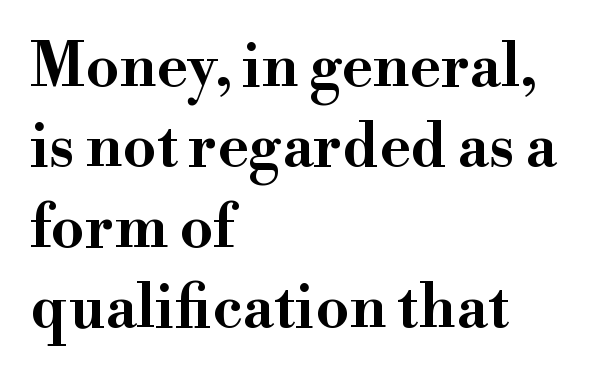
The image shows 60 px wide serif type, upright; set left-aligned, normal line spacing (1.34x), normal letter spacing, not underlined; high stroke contrast and a small x-height.
